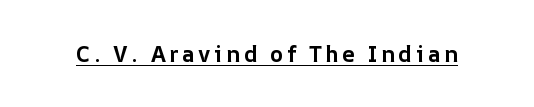
Q: Is the text bold? A: Yes.
Q: Is the text italic (slanted)? A: No, it is upright.
Q: Is the text underlined? A: Yes.
